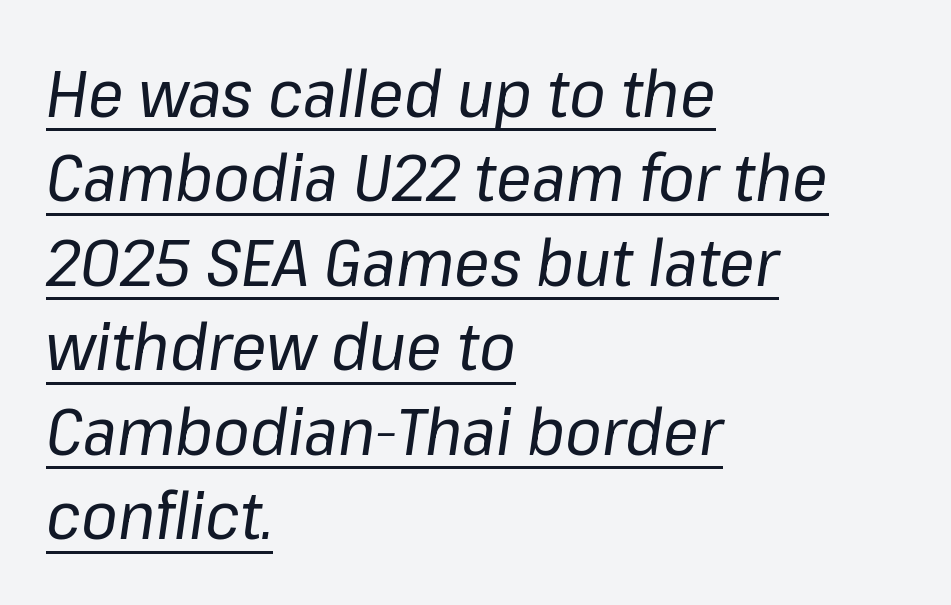
Q: Is the text bold? A: No.
Q: Is the text italic (slanted)? A: Yes, it leans right by about 8 degrees.
Q: Is the text underlined? A: Yes.
Q: How is the paragraph aligned? A: Left-aligned.
Q: Is the spacing between letters normal or unusually wide? A: Normal.
Q: Is the spacing between lines tight, normal or loose? A: Normal.
Q: Width (condensed, normal, or wide)? A: Normal.
Q: Stroke contrast? A: Low.
Q: x-height? A: Medium.
Q: Monospaced? A: No.
